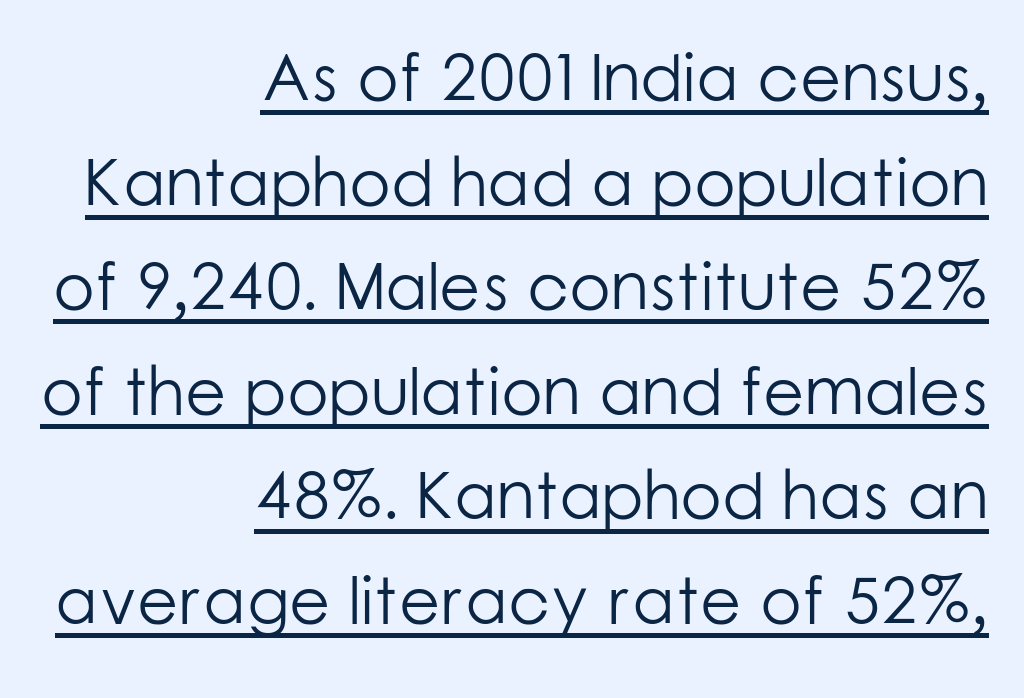
Q: Is the text bold? A: No.
Q: Is the text italic (slanted)? A: No, it is upright.
Q: Is the typeface a serif or a sans-serif typeface? A: Sans-serif.
Q: Is the text underlined? A: Yes.
Q: How is the paragraph aligned? A: Right-aligned.
Q: Is the spacing between letters normal or unusually wide? A: Normal.
Q: Is the spacing between lines tight, normal or loose? A: Normal.
Q: Width (condensed, normal, or wide)? A: Normal.
Q: Stroke contrast? A: Low.
Q: x-height? A: Medium.
Q: Monospaced? A: No.
